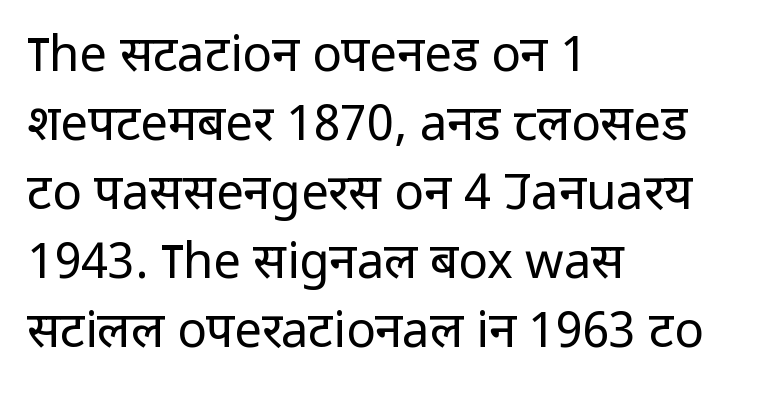
{"serif": "no", "italic": "no", "bold": "no", "weight": "regular", "width": "normal", "stroke_contrast": "low", "x_height": "medium", "monospaced": "no", "underline": "no", "align": "left", "line_spacing": "normal", "line_spacing_ratio": 1.41, "letter_spacing": "normal", "letter_spacing_em": 0.0, "glyph_px": 49}
